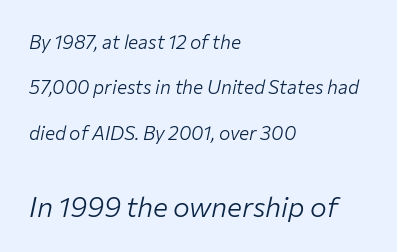
{"italic": "yes", "lean": "right", "slant_degrees": 12, "bold": "no", "weight": "light", "width": "normal", "stroke_contrast": "low", "x_height": "medium", "monospaced": "no", "underline": "no", "align": "left", "line_spacing": "loose", "line_spacing_ratio": 2.39, "letter_spacing": "normal", "letter_spacing_em": 0.0, "larger_block": "second", "size_ratio": 1.47, "glyph_px": 28}
